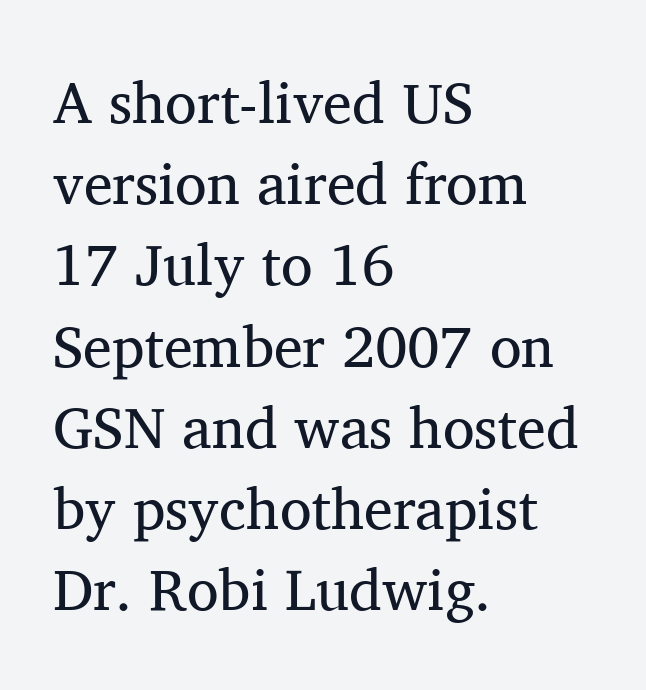
Serif or sans? Serif — the stroke terminals have little feet. Varying glyph widths throughout — classic text-font behaviour. The characters are drawn with everyday or finer stroke widths. A normal amount of white space separates one row of letters from the next. This is the regular roman posture of the typeface. No extra tracking has been applied to these lines.
